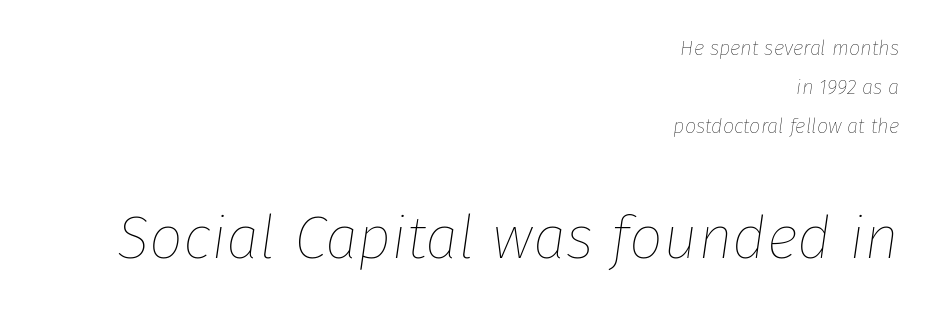
Size contrast runs from small at the top to large at the bottom. Compared with ordinary roman type, these characters are visibly tilted. Nobody touched the tracking dial on this one. Character widths vary here, with narrow letters taking less room than wide ones.
